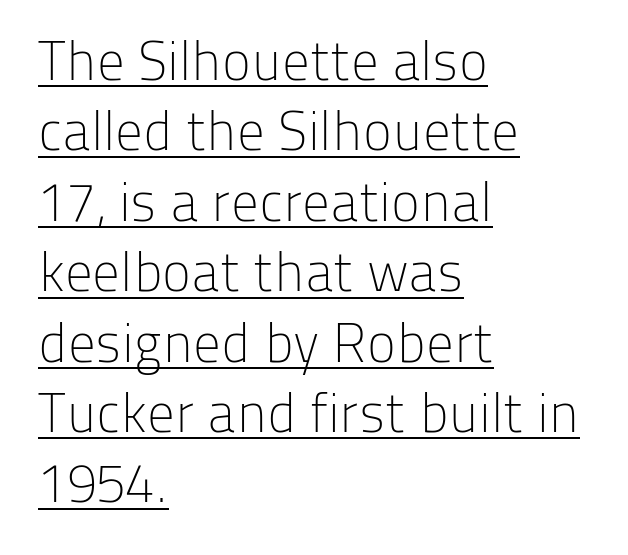
Nobody touched the tracking dial on this one. You could not count columns in this text — the font is proportionally spaced. Line starts are locked; line ends wander. Check where the strokes stop: nothing finishes them off — pure sans. This is underlined copy, the kind a proofreader might mark for attention.
